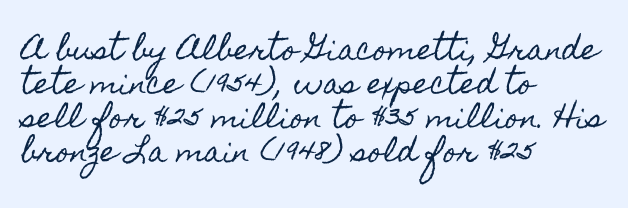
{"width": "condensed", "x_height": "small", "monospaced": "no", "underline": "no", "align": "left", "line_spacing_ratio": 1.22, "letter_spacing": "normal", "letter_spacing_em": 0.0, "glyph_px": 28}
